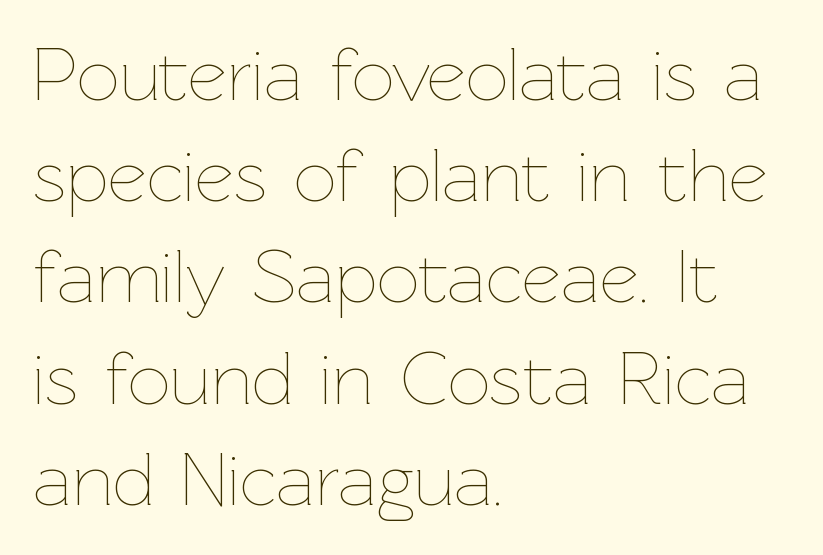
Q: Is the text bold? A: No.
Q: Is the text italic (slanted)? A: No, it is upright.
Q: Is the text underlined? A: No.
Q: How is the paragraph aligned? A: Left-aligned.
Q: Is the spacing between letters normal or unusually wide? A: Normal.
Q: Is the spacing between lines tight, normal or loose? A: Normal.
Q: Width (condensed, normal, or wide)? A: Normal.
Q: Stroke contrast? A: Low.
Q: x-height? A: Medium.
Q: Monospaced? A: No.
